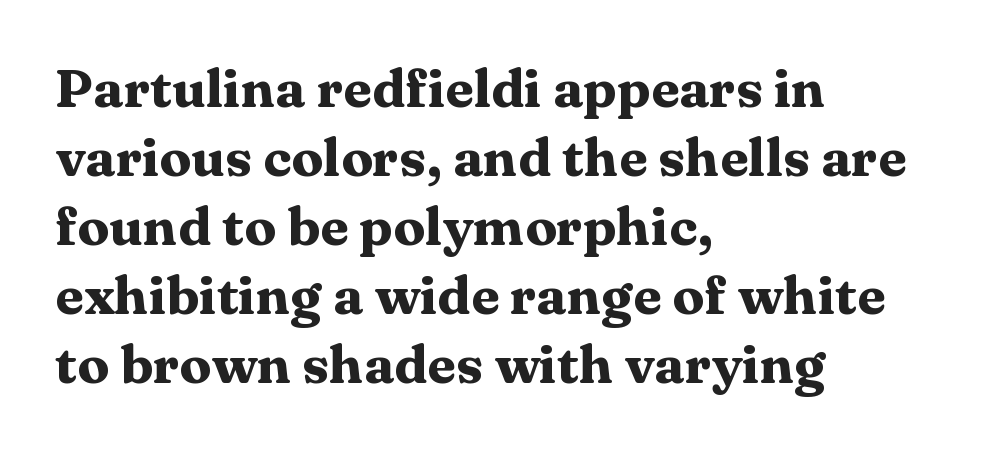
{"serif": "yes", "italic": "no", "bold": "yes", "weight": "heavy", "width": "wide", "stroke_contrast": "medium", "x_height": "medium", "monospaced": "no", "underline": "no", "align": "left", "line_spacing": "normal", "line_spacing_ratio": 1.3, "letter_spacing": "normal", "letter_spacing_em": 0.0, "glyph_px": 53}
